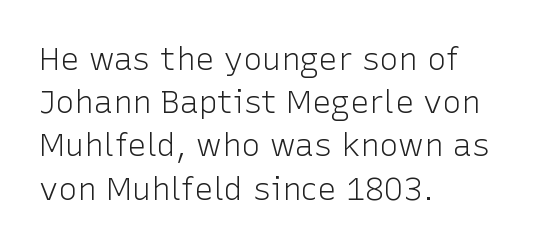
{"serif": "no", "italic": "no", "bold": "no", "weight": "light", "width": "normal", "stroke_contrast": "low", "x_height": "medium", "monospaced": "no", "underline": "no", "align": "left", "line_spacing": "normal", "line_spacing_ratio": 1.35, "letter_spacing": "normal", "letter_spacing_em": 0.0, "glyph_px": 32}
